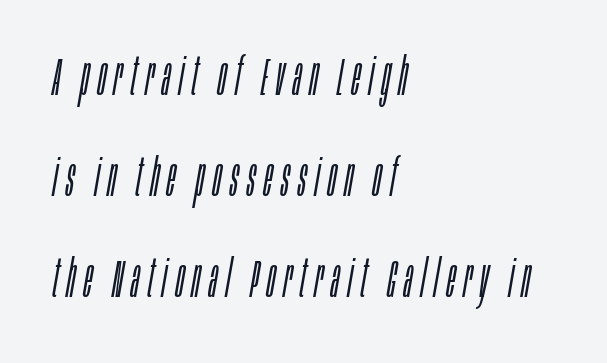
The image shows 52 px light, condensed type, italic (leaning right); set left-aligned, loose line spacing (1.94x), not underlined; low stroke contrast and a large x-height.
